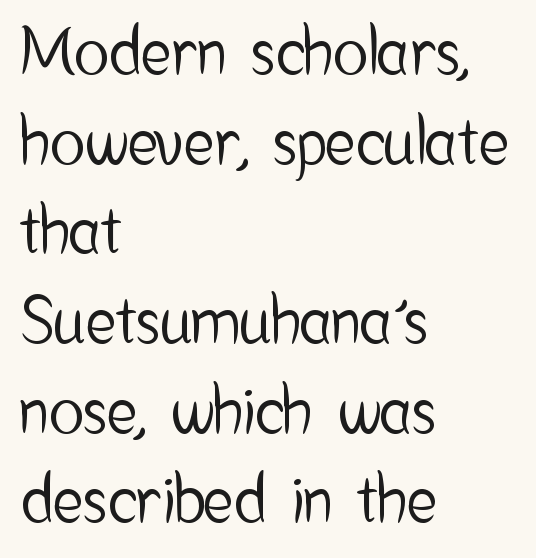
{"serif": "no", "italic": "no", "width": "condensed", "stroke_contrast": "low", "x_height": "medium", "monospaced": "no", "underline": "no", "align": "left", "line_spacing": "normal", "line_spacing_ratio": 1.38, "letter_spacing": "normal", "letter_spacing_em": 0.0, "glyph_px": 65}
